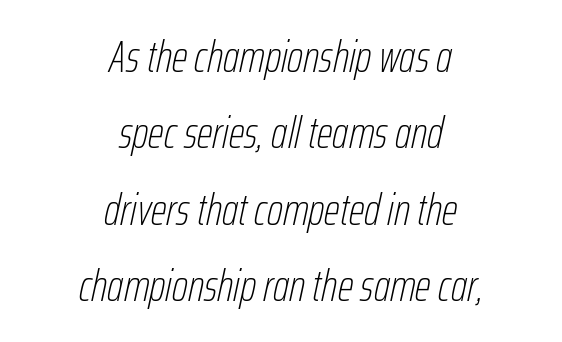
{"italic": "yes", "lean": "right", "slant_degrees": 12, "bold": "no", "weight": "thin", "width": "condensed", "stroke_contrast": "low", "x_height": "medium", "monospaced": "no", "underline": "no", "align": "center", "line_spacing": "normal", "line_spacing_ratio": 1.7, "letter_spacing": "normal", "letter_spacing_em": 0.0, "glyph_px": 45}
